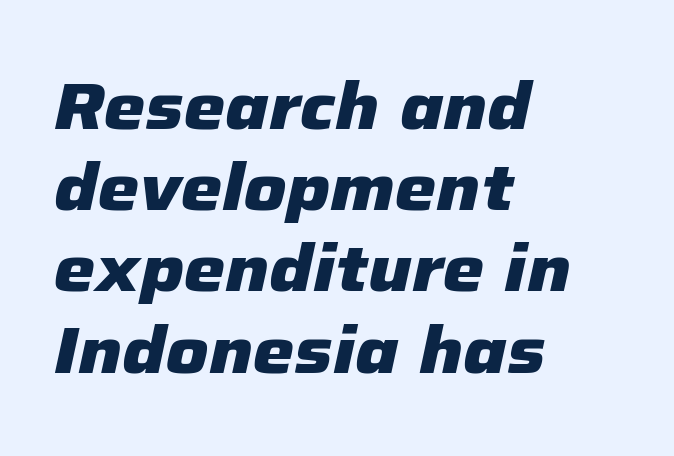
{"italic": "yes", "lean": "right", "slant_degrees": 12, "bold": "yes", "weight": "heavy", "width": "normal", "stroke_contrast": "low", "x_height": "medium", "monospaced": "no", "underline": "no", "align": "left", "line_spacing_ratio": 1.23, "letter_spacing": "normal", "letter_spacing_em": 0.0, "glyph_px": 66}
